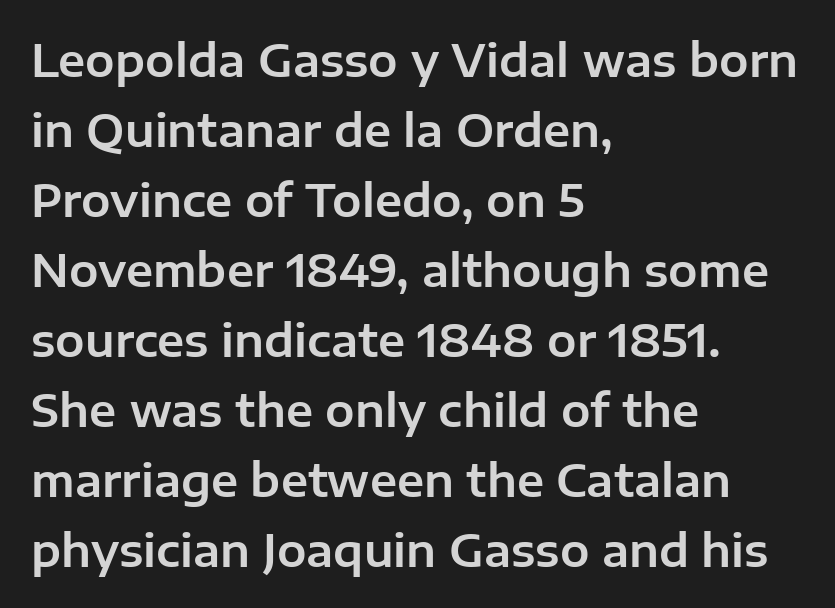
{"serif": "no", "italic": "no", "width": "normal", "stroke_contrast": "low", "x_height": "medium", "monospaced": "no", "underline": "no", "align": "left", "line_spacing": "normal", "line_spacing_ratio": 1.59, "letter_spacing": "normal", "letter_spacing_em": 0.0, "glyph_px": 44}
